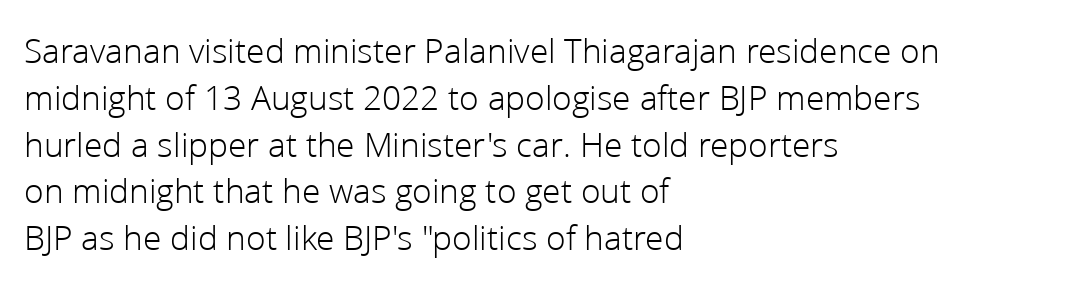
Q: Is the text bold? A: No.
Q: Is the text italic (slanted)? A: No, it is upright.
Q: Is the typeface a serif or a sans-serif typeface? A: Sans-serif.
Q: Is the text underlined? A: No.
Q: How is the paragraph aligned? A: Left-aligned.
Q: Is the spacing between letters normal or unusually wide? A: Normal.
Q: Is the spacing between lines tight, normal or loose? A: Normal.
Q: Width (condensed, normal, or wide)? A: Normal.
Q: Stroke contrast? A: Low.
Q: x-height? A: Medium.
Q: Monospaced? A: No.
